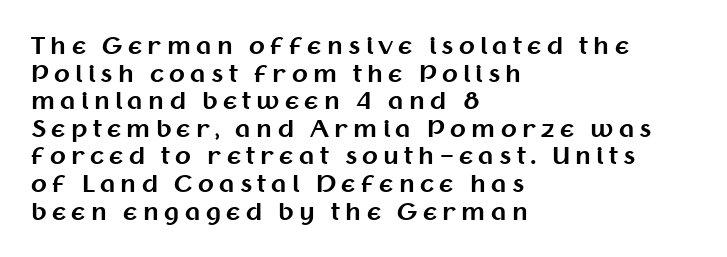
Q: Is the text bold? A: Yes.
Q: Is the text italic (slanted)? A: No, it is upright.
Q: Is the text underlined? A: No.
Q: How is the paragraph aligned? A: Left-aligned.
Q: Is the spacing between letters normal or unusually wide? A: Unusually wide.
